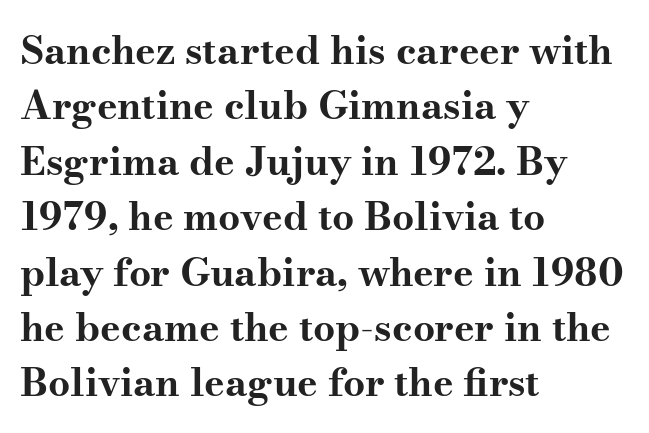
Q: Is the text bold? A: Yes.
Q: Is the text italic (slanted)? A: No, it is upright.
Q: Is the typeface a serif or a sans-serif typeface? A: Serif.
Q: Is the text underlined? A: No.
Q: How is the paragraph aligned? A: Left-aligned.
Q: Is the spacing between letters normal or unusually wide? A: Normal.
Q: Is the spacing between lines tight, normal or loose? A: Normal.
Q: Width (condensed, normal, or wide)? A: Wide.
Q: Stroke contrast? A: Medium.
Q: x-height? A: Small.
Q: Monospaced? A: No.
